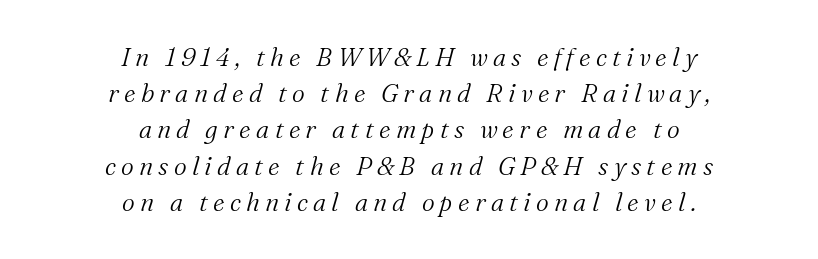
The image shows 25 px text type, italic (leaning right); set centered, normal line spacing (1.45x), unusually wide letter spacing (+0.21 em), not underlined.
